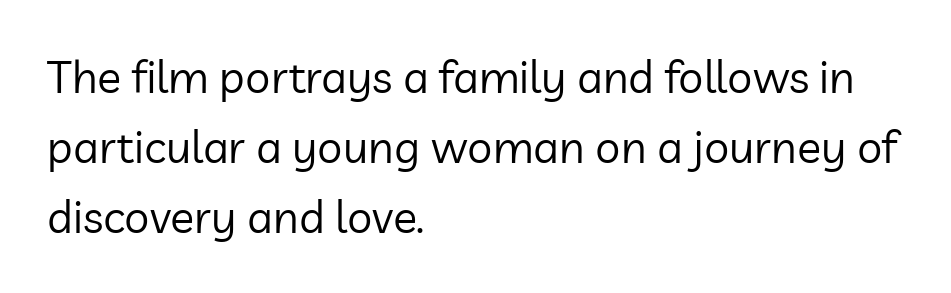
Q: Is the text bold? A: No.
Q: Is the text italic (slanted)? A: No, it is upright.
Q: Is the typeface a serif or a sans-serif typeface? A: Sans-serif.
Q: Is the text underlined? A: No.
Q: How is the paragraph aligned? A: Left-aligned.
Q: Is the spacing between letters normal or unusually wide? A: Normal.
Q: Is the spacing between lines tight, normal or loose? A: Normal.
Q: Width (condensed, normal, or wide)? A: Normal.
Q: Stroke contrast? A: Low.
Q: x-height? A: Medium.
Q: Monospaced? A: No.
